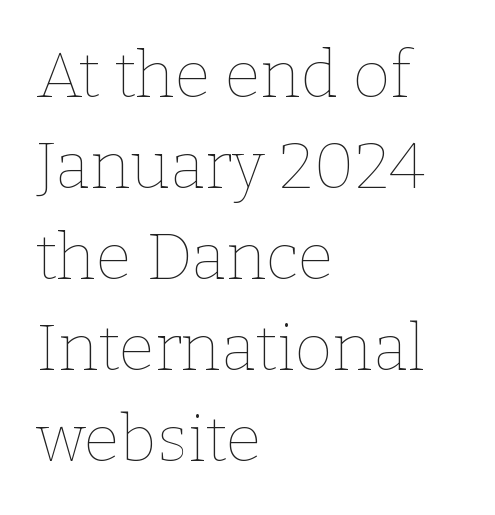
Q: Is the text bold? A: No.
Q: Is the text italic (slanted)? A: No, it is upright.
Q: Is the text underlined? A: No.
Q: How is the paragraph aligned? A: Left-aligned.
Q: Is the spacing between letters normal or unusually wide? A: Normal.
Q: Is the spacing between lines tight, normal or loose? A: Normal.
Q: Width (condensed, normal, or wide)? A: Normal.
Q: Stroke contrast? A: Low.
Q: x-height? A: Medium.
Q: Monospaced? A: No.
